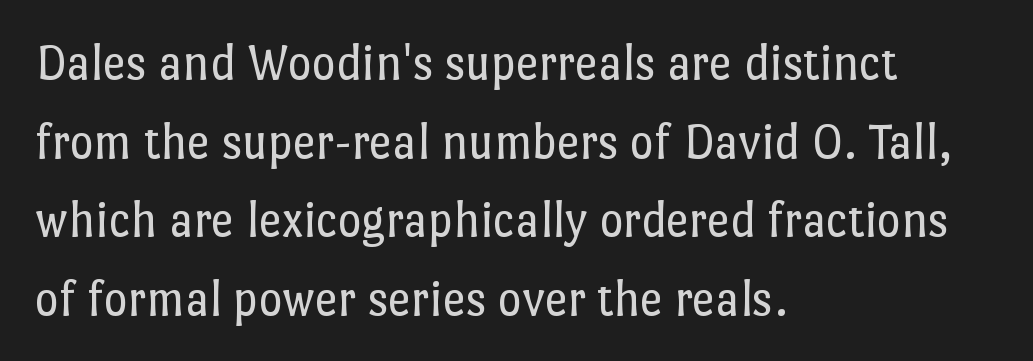
Q: Is the text bold? A: No.
Q: Is the text italic (slanted)? A: No, it is upright.
Q: Is the text underlined? A: No.
Q: How is the paragraph aligned? A: Left-aligned.
Q: Is the spacing between letters normal or unusually wide? A: Normal.
Q: Is the spacing between lines tight, normal or loose? A: Normal.
Q: Width (condensed, normal, or wide)? A: Normal.
Q: Stroke contrast? A: Low.
Q: x-height? A: Medium.
Q: Monospaced? A: No.
